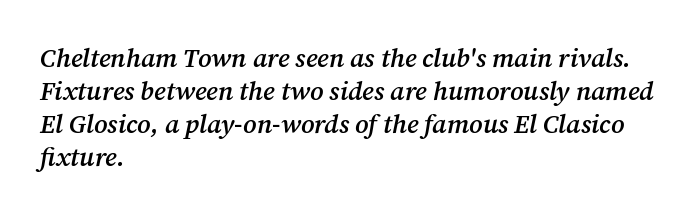
{"italic": "yes", "lean": "right", "slant_degrees": 12, "bold": "semi", "underline": "no", "align": "left", "line_spacing": "normal", "line_spacing_ratio": 1.27, "letter_spacing": "normal", "letter_spacing_em": 0.0, "glyph_px": 26}
